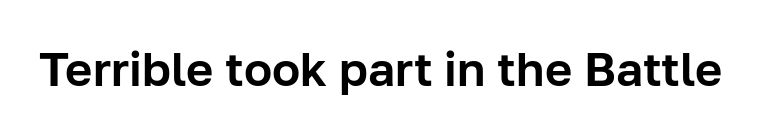
{"serif": "no", "italic": "no", "width": "normal", "stroke_contrast": "low", "x_height": "medium", "monospaced": "no", "underline": "no", "letter_spacing": "normal", "letter_spacing_em": 0.0, "glyph_px": 47}
